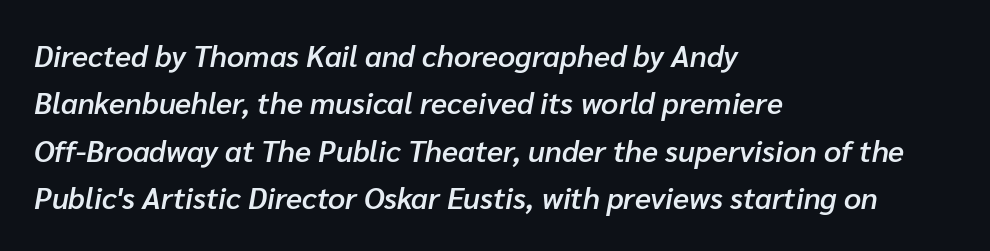
{"italic": "yes", "lean": "right", "slant_degrees": 10, "bold": "semi", "weight": "semibold", "width": "normal", "stroke_contrast": "low", "x_height": "medium", "monospaced": "no", "underline": "no", "align": "left", "line_spacing": "normal", "line_spacing_ratio": 1.58, "letter_spacing": "normal", "letter_spacing_em": 0.0, "glyph_px": 30}
